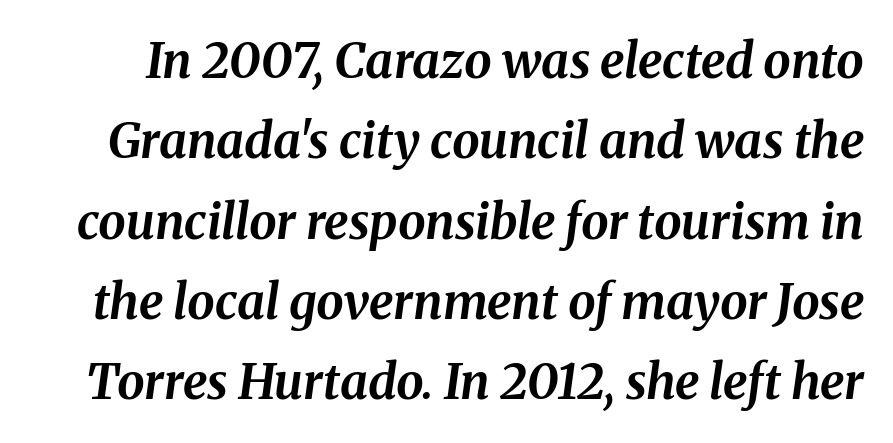
Q: Is the text bold? A: Yes.
Q: Is the text italic (slanted)? A: Yes, it leans right by about 8 degrees.
Q: Is the text underlined? A: No.
Q: Is the spacing between letters normal or unusually wide? A: Normal.
Q: Is the spacing between lines tight, normal or loose? A: Normal.
Q: Width (condensed, normal, or wide)? A: Normal.
Q: Stroke contrast? A: Medium.
Q: x-height? A: Medium.
Q: Monospaced? A: No.
